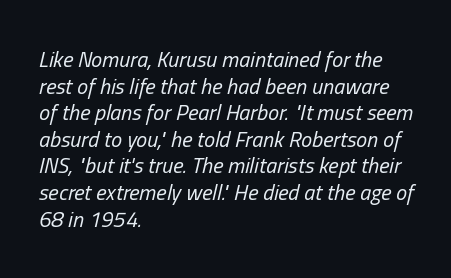
Q: Is the text bold? A: No.
Q: Is the text italic (slanted)? A: Yes, it leans right by about 13 degrees.
Q: Is the text underlined? A: No.
Q: How is the paragraph aligned? A: Left-aligned.
Q: Is the spacing between letters normal or unusually wide? A: Normal.
